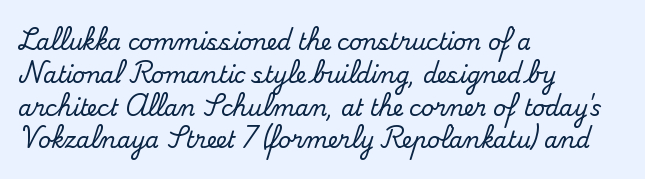
The image shows 22 px text type; set left-aligned, normal line spacing (1.49x), normal letter spacing, not underlined.
